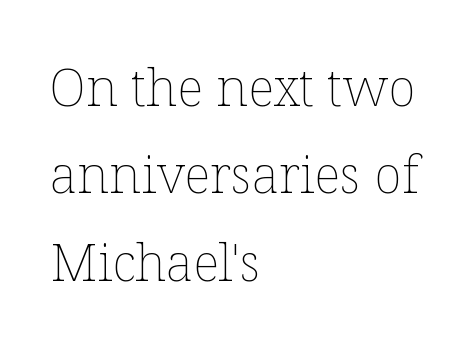
On a weight scale, this lands at 450 or below. Notice how the passage keeps a crisp vertical edge on the left only. Here the designer chose a conventional face with non-uniform glyph widths. Rule under the text: the space is simply empty. If you measured baseline to baseline, you'd find a middling distance. Nobody touched the tracking dial on this one.
